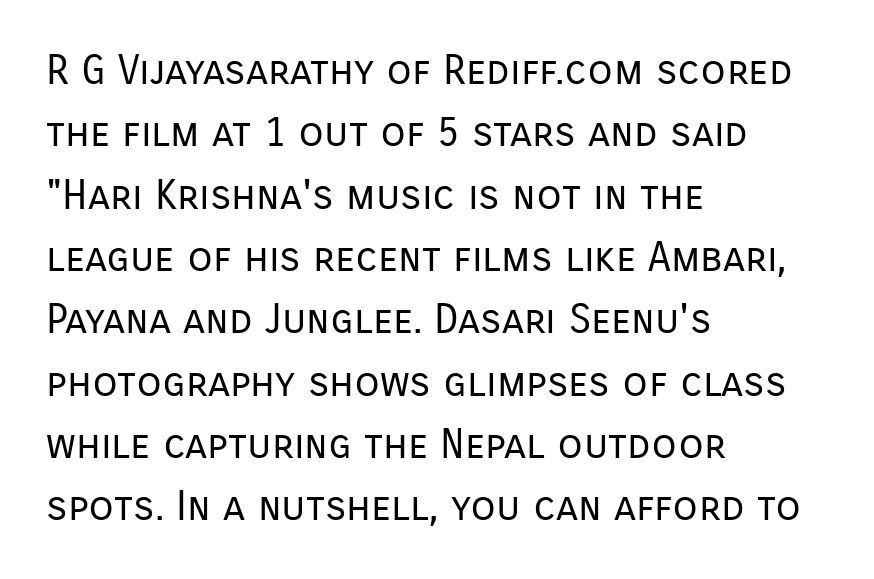
Every row of glyphs begins at an identical x-position on the left. Proportional: the letters do not fall into vertical columns. Has an underline been added? It has not. Compared with typical body copy, the letter spacing here is the same. The font sits on the lighter half of the weight spectrum, regular included. Nope, not italic — everything's standing straight.
